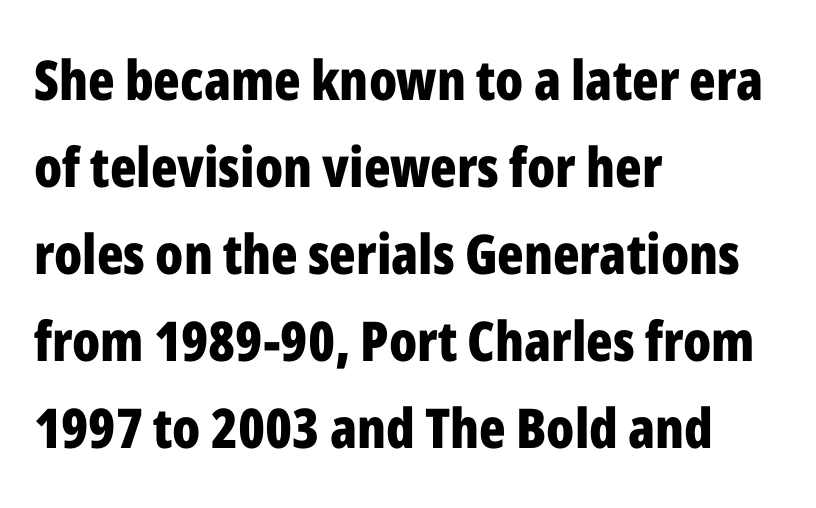
Q: Is the text bold? A: Yes.
Q: Is the text italic (slanted)? A: No, it is upright.
Q: Is the typeface a serif or a sans-serif typeface? A: Sans-serif.
Q: Is the text underlined? A: No.
Q: How is the paragraph aligned? A: Left-aligned.
Q: Is the spacing between letters normal or unusually wide? A: Normal.
Q: Is the spacing between lines tight, normal or loose? A: Normal.
Q: Width (condensed, normal, or wide)? A: Condensed.
Q: Stroke contrast? A: Low.
Q: x-height? A: Medium.
Q: Monospaced? A: No.
